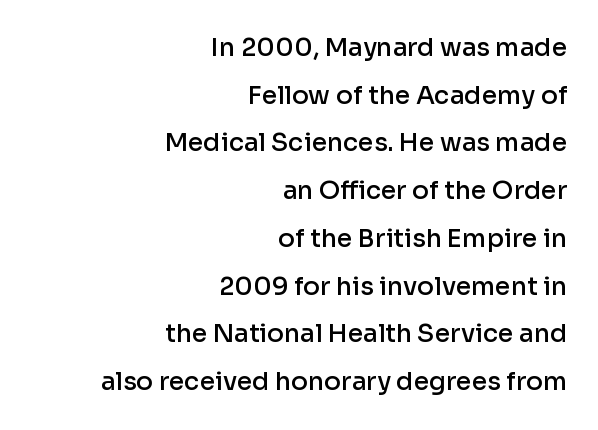
The strip under each line holds only bare page. Students, note that the glyphs here touch the page at normal intervals. Is there much room between lines? Yes — plenty of vertical air separates them. As a designer I'd log this as weight 600, semibold. Italic? Not at all — the glyphs are vertical. This sample is right-justified, so line beginnings fall wherever the words allow.
